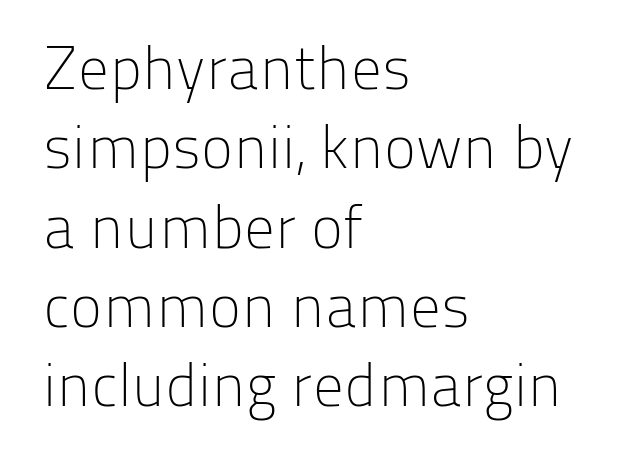
Q: Is the text bold? A: No.
Q: Is the text italic (slanted)? A: No, it is upright.
Q: Is the typeface a serif or a sans-serif typeface? A: Sans-serif.
Q: Is the text underlined? A: No.
Q: How is the paragraph aligned? A: Left-aligned.
Q: Is the spacing between letters normal or unusually wide? A: Normal.
Q: Is the spacing between lines tight, normal or loose? A: Normal.
Q: Width (condensed, normal, or wide)? A: Normal.
Q: Stroke contrast? A: Low.
Q: x-height? A: Medium.
Q: Monospaced? A: No.
